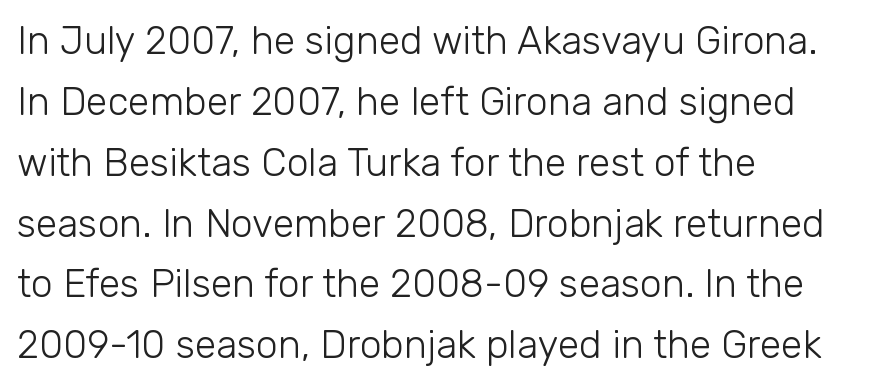
The image shows 39 px light sans-serif type, upright; set left-aligned, normal line spacing (1.56x), normal letter spacing, not underlined; low stroke contrast and a medium x-height.
